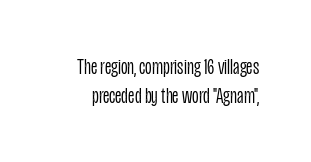
Is the stroke heavy? The answer is a plain regular-or-lighter. The font's upright variant was chosen for this text. Nobody drew a line under any word here. How are the letters spaced? Ordinarily, with no added tracking.
